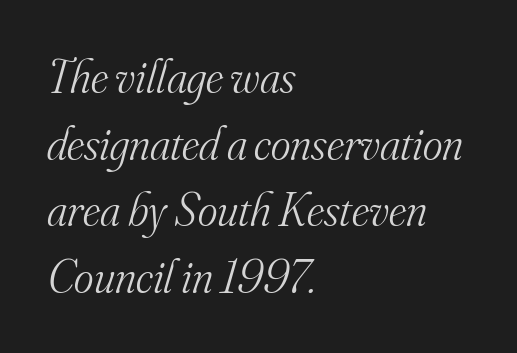
The image shows 47 px light serif type, italic (leaning right); set left-aligned, normal line spacing (1.42x), normal letter spacing, not underlined; medium stroke contrast and a small x-height.
